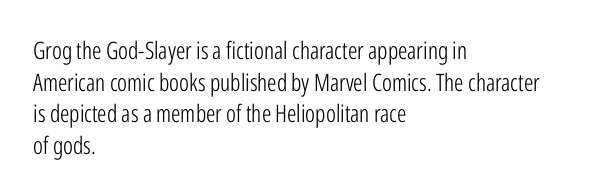
Q: Is the text bold? A: No.
Q: Is the text italic (slanted)? A: No, it is upright.
Q: Is the text underlined? A: No.
Q: How is the paragraph aligned? A: Left-aligned.
Q: Is the spacing between letters normal or unusually wide? A: Normal.
Q: Is the spacing between lines tight, normal or loose? A: Normal.
